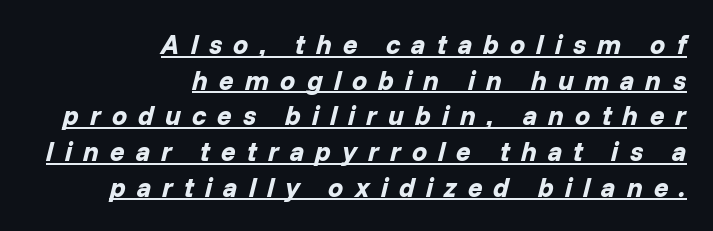
Rendered with sloped, italic letterforms. This rendering features underlined lettering. Glyph-to-glyph distance is far greater than everyday printed text. Typesetter's note: full bold, strokes at maximum text heaviness. The leading is moderate, giving the passage an even texture. Layout note: lines flush right.
